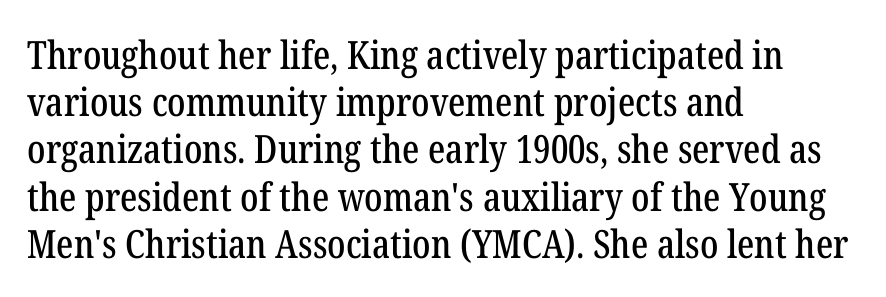
Q: Is the text italic (slanted)? A: No, it is upright.
Q: Is the typeface a serif or a sans-serif typeface? A: Serif.
Q: Is the text underlined? A: No.
Q: How is the paragraph aligned? A: Left-aligned.
Q: Is the spacing between letters normal or unusually wide? A: Normal.
Q: Width (condensed, normal, or wide)? A: Condensed.
Q: Stroke contrast? A: Low.
Q: x-height? A: Medium.
Q: Monospaced? A: No.
